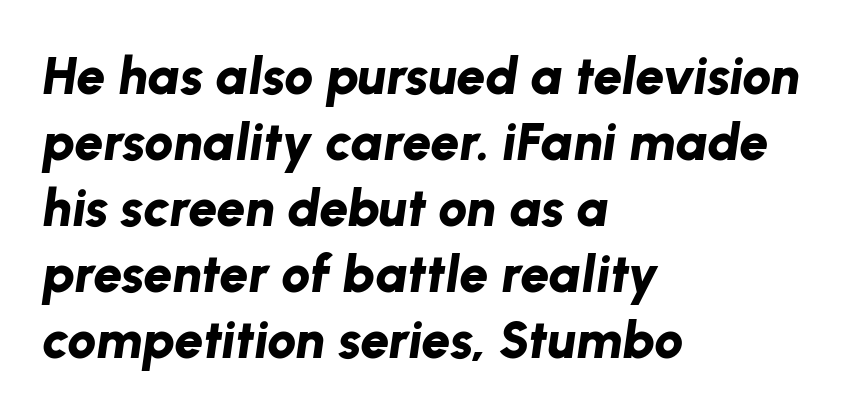
{"italic": "yes", "lean": "right", "slant_degrees": 8, "bold": "yes", "weight": "bold", "width": "normal", "stroke_contrast": "low", "x_height": "medium", "monospaced": "no", "underline": "no", "align": "left", "line_spacing": "normal", "line_spacing_ratio": 1.27, "letter_spacing": "normal", "letter_spacing_em": 0.0, "glyph_px": 52}
